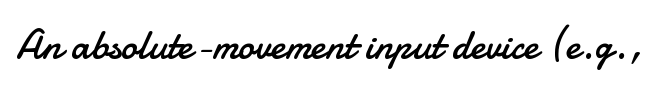
The image shows 41 px regular-weight sans-serif type; set normal letter spacing, not underlined; low stroke contrast and a small x-height.
